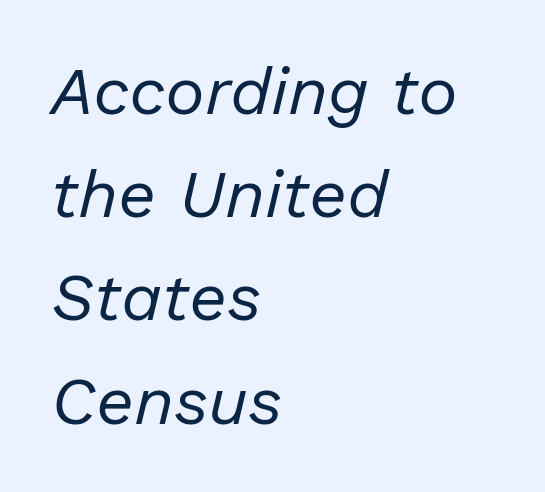
A typesetter would mark this as italic. The rendering uses a moderate line-height, typical for paragraphs. This sample has the flowing, uneven cadence of proportional lettering. No letter is thick-stroked: the sample isn't bold. Default kerning and tracking; the words read as compact shapes. Descenders hang freely into open space.
